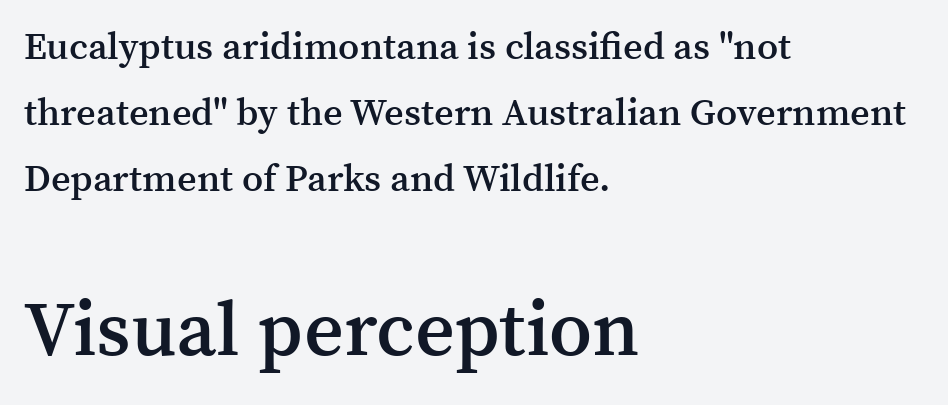
{"serif": "yes", "italic": "no", "bold": "semi", "weight": "semibold", "width": "normal", "stroke_contrast": "medium", "x_height": "medium", "monospaced": "no", "underline": "no", "align": "left", "line_spacing_ratio": 1.74, "letter_spacing": "normal", "letter_spacing_em": 0.0, "larger_block": "second", "size_ratio": 2.03, "glyph_px": 77}
